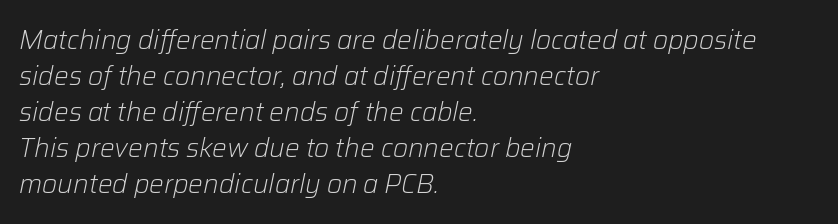
{"italic": "yes", "lean": "right", "slant_degrees": 12, "bold": "no", "underline": "no", "align": "left", "line_spacing": "normal", "line_spacing_ratio": 1.38, "letter_spacing": "normal", "letter_spacing_em": 0.0, "glyph_px": 26}
